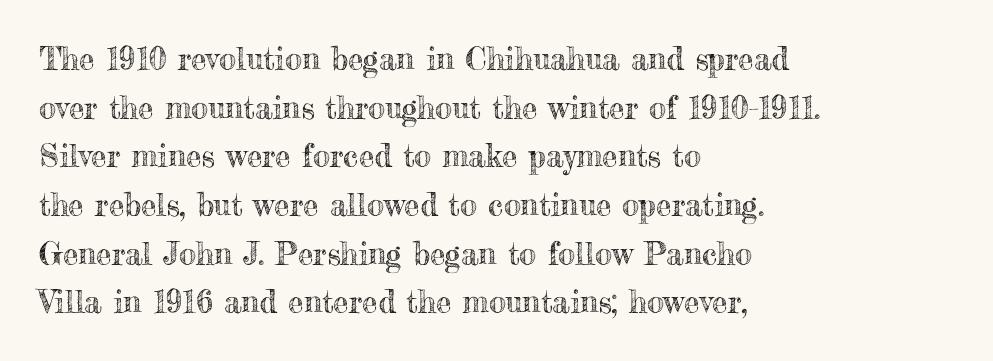
{"italic": "no", "width": "normal", "x_height": "small", "monospaced": "no", "underline": "no", "align": "left", "line_spacing": "normal", "line_spacing_ratio": 1.57, "letter_spacing": "normal", "letter_spacing_em": 0.0, "glyph_px": 31}
